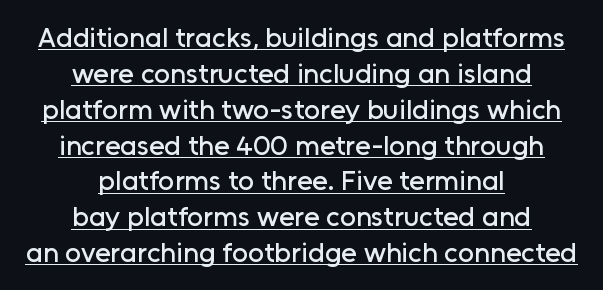
The image shows 28 px sans-serif type, upright; set centered, normal line spacing (1.28x), normal letter spacing, underlined; low stroke contrast and a medium x-height.
